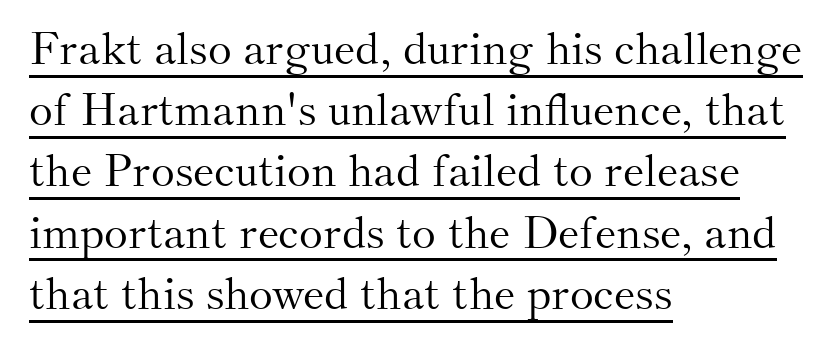
The image shows 45 px light serif type, upright; set left-aligned, normal line spacing (1.36x), normal letter spacing, underlined; medium stroke contrast and a small x-height.
